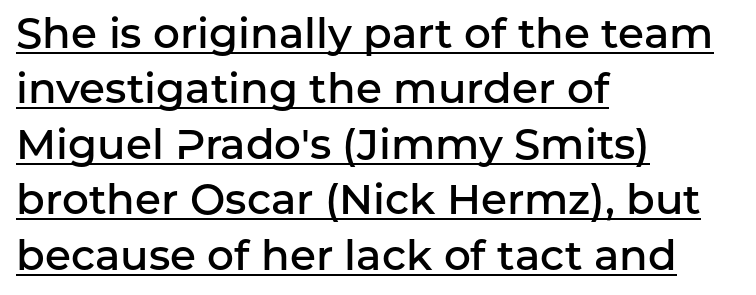
Q: Is the text bold? A: Semi-bold.
Q: Is the text italic (slanted)? A: No, it is upright.
Q: Is the typeface a serif or a sans-serif typeface? A: Sans-serif.
Q: Is the text underlined? A: Yes.
Q: How is the paragraph aligned? A: Left-aligned.
Q: Is the spacing between letters normal or unusually wide? A: Normal.
Q: Is the spacing between lines tight, normal or loose? A: Normal.
Q: Width (condensed, normal, or wide)? A: Normal.
Q: Stroke contrast? A: Low.
Q: x-height? A: Medium.
Q: Monospaced? A: No.
